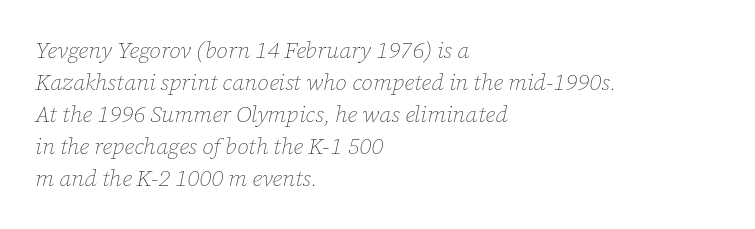
{"italic": "yes", "lean": "right", "slant_degrees": 12, "bold": "no", "underline": "no", "align": "left", "line_spacing": "normal", "line_spacing_ratio": 1.39, "letter_spacing": "normal", "letter_spacing_em": 0.0, "glyph_px": 23}
